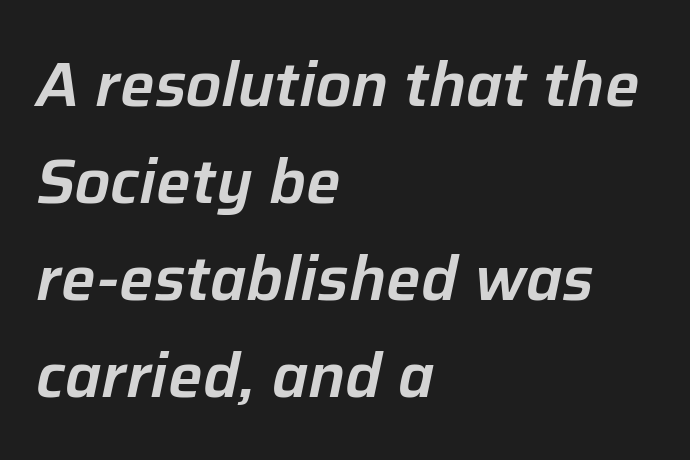
The image shows 61 px text type, italic (leaning right); set left-aligned, normal line spacing (1.59x), normal letter spacing, not underlined; low stroke contrast and a medium x-height.
